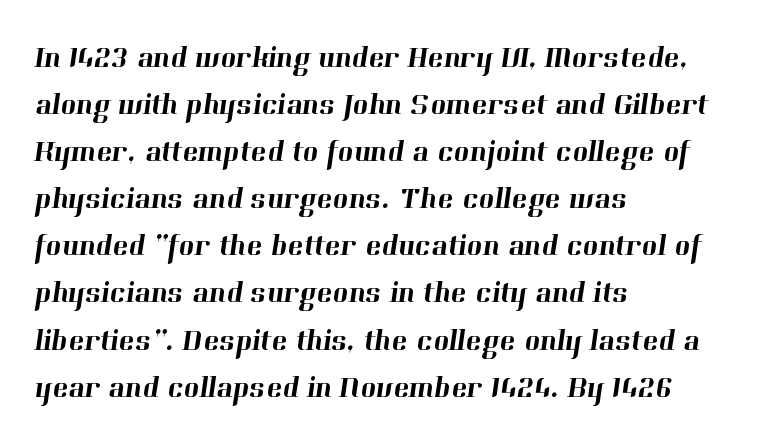
The image shows 30 px serif type; set left-aligned, normal line spacing (1.57x), normal letter spacing, not underlined; high stroke contrast and a medium x-height.
